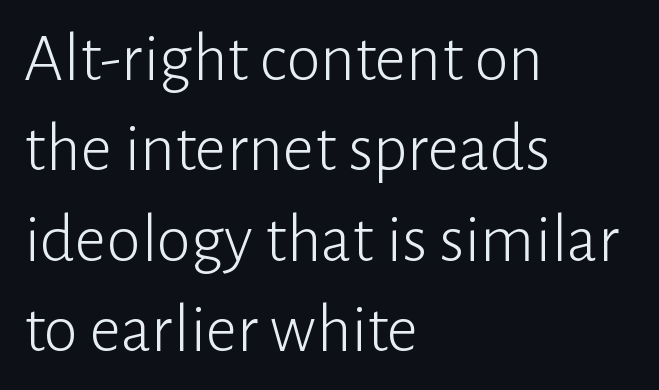
Counters stay open thanks to moderate or lighter strokes. Character widths vary here, with narrow letters taking less room than wide ones. All the whitespace from short lines collects on the right. Any mark beneath the type? The region is blank.
